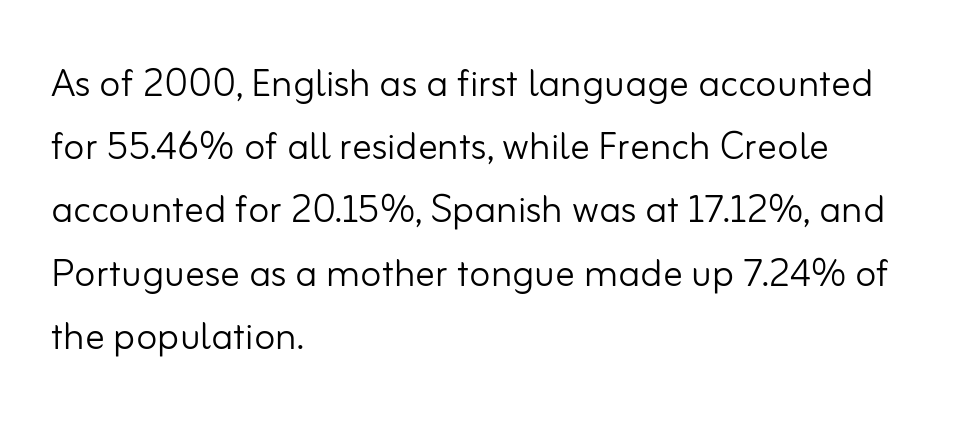
Q: Is the text bold? A: No.
Q: Is the text italic (slanted)? A: No, it is upright.
Q: Is the typeface a serif or a sans-serif typeface? A: Sans-serif.
Q: Is the text underlined? A: No.
Q: How is the paragraph aligned? A: Left-aligned.
Q: Is the spacing between letters normal or unusually wide? A: Normal.
Q: Is the spacing between lines tight, normal or loose? A: Normal.
Q: Width (condensed, normal, or wide)? A: Normal.
Q: Stroke contrast? A: Low.
Q: x-height? A: Small.
Q: Monospaced? A: No.
